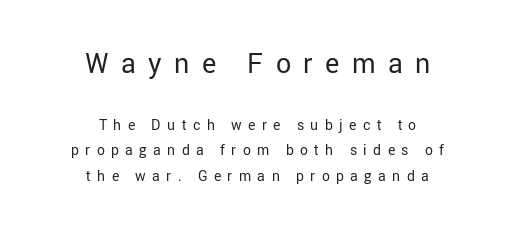
The image shows 27 px text type, upright; set centered, line spacing 1.8x, unusually wide letter spacing (+0.46 em), not underlined; the first (top) block is 1.93x larger.
